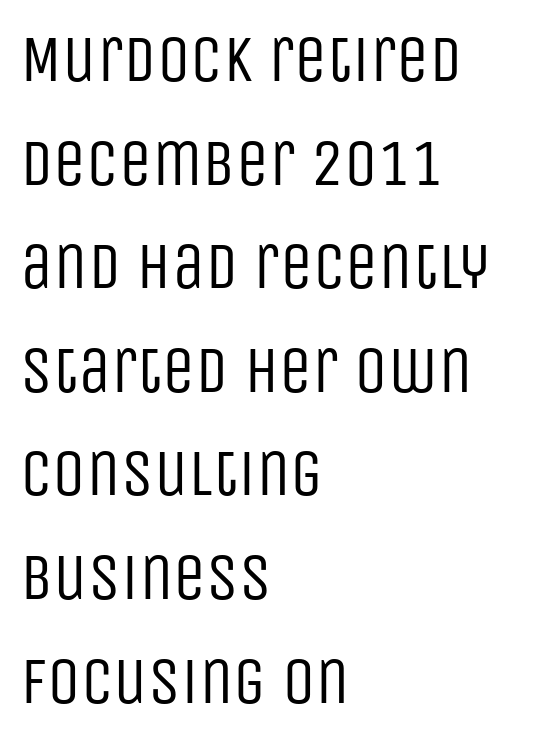
{"serif": "no", "italic": "no", "bold": "no", "weight": "regular", "width": "condensed", "stroke_contrast": "low", "x_height": "large", "monospaced": "no", "underline": "no", "align": "left", "line_spacing": "normal", "line_spacing_ratio": 1.57, "letter_spacing": "normal", "letter_spacing_em": 0.0, "glyph_px": 66}
